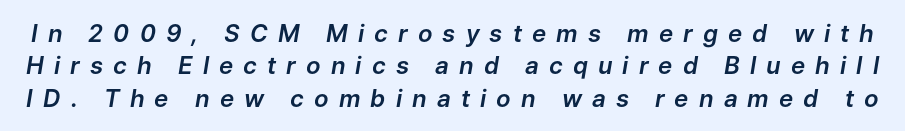
{"italic": "yes", "lean": "right", "slant_degrees": 9, "underline": "no", "line_spacing": "normal", "line_spacing_ratio": 1.35, "letter_spacing": "wide", "letter_spacing_em": 0.42, "glyph_px": 24}
